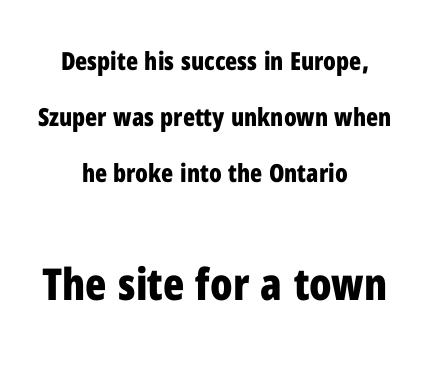
{"serif": "no", "italic": "no", "bold": "yes", "weight": "bold", "width": "condensed", "stroke_contrast": "low", "x_height": "medium", "monospaced": "no", "underline": "no", "align": "center", "line_spacing": "loose", "line_spacing_ratio": 2.25, "letter_spacing": "normal", "letter_spacing_em": 0.0, "larger_block": "second", "size_ratio": 1.76, "glyph_px": 44}
